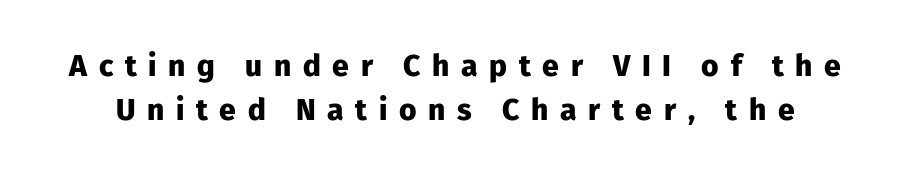
Is there any slant? The stems are plumb. Does the weight exceed regular? Yes, all the way to bold. What's the leading like? Ordinary, nothing unusual. The passage shown has open, widely tracked lettering throughout. Check under the words: just untouched page.
